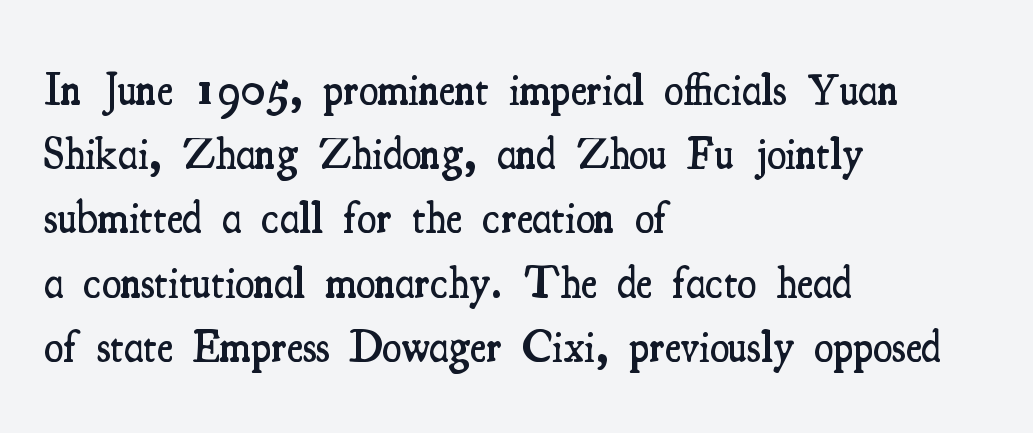
Tall strokes in this sample are plumb rather than angled. The passage shown is typed in a proportional face where columns would drift. All the whitespace from short lines collects on the right. The characters look somewhat weighty, a semibold short of true bold. This rendering features lettering with no underline.
